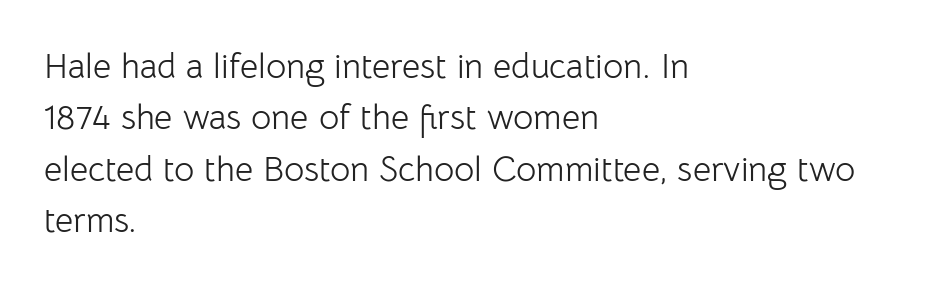
Q: Is the text bold? A: No.
Q: Is the text italic (slanted)? A: No, it is upright.
Q: Is the typeface a serif or a sans-serif typeface? A: Sans-serif.
Q: Is the text underlined? A: No.
Q: How is the paragraph aligned? A: Left-aligned.
Q: Is the spacing between letters normal or unusually wide? A: Normal.
Q: Is the spacing between lines tight, normal or loose? A: Normal.
Q: Width (condensed, normal, or wide)? A: Normal.
Q: Stroke contrast? A: Low.
Q: x-height? A: Medium.
Q: Monospaced? A: No.
